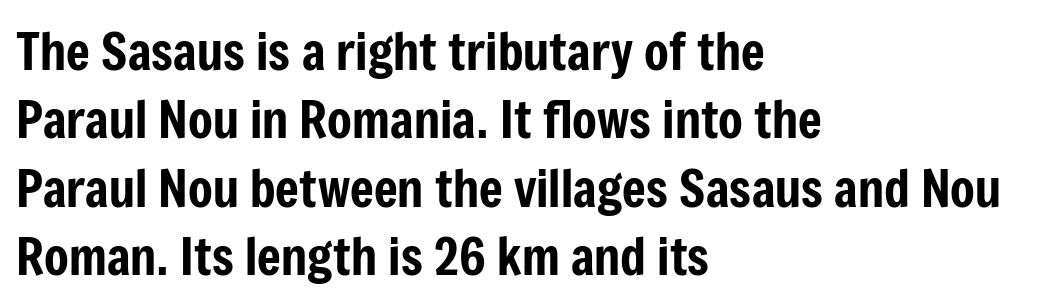
{"serif": "no", "italic": "no", "width": "condensed", "stroke_contrast": "low", "x_height": "medium", "monospaced": "no", "underline": "no", "align": "left", "line_spacing": "normal", "line_spacing_ratio": 1.34, "letter_spacing": "normal", "letter_spacing_em": 0.0, "glyph_px": 51}
